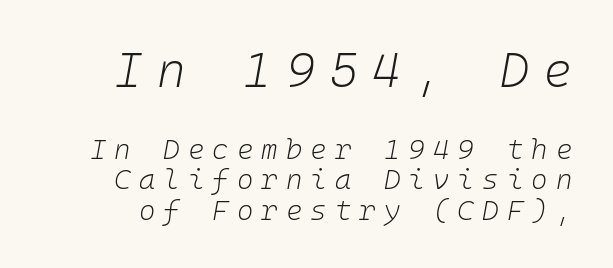
{"italic": "yes", "lean": "right", "slant_degrees": 10, "bold": "no", "weight": "light", "width": "normal", "stroke_contrast": "low", "x_height": "medium", "underline": "no", "line_spacing": "tight", "line_spacing_ratio": 1.08, "letter_spacing": "wide", "letter_spacing_em": 0.29, "larger_block": "first", "size_ratio": 1.75, "glyph_px": 49}
